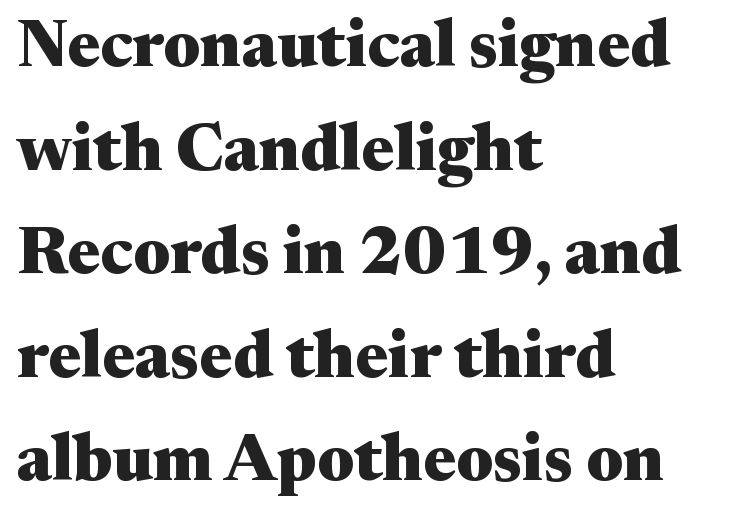
Q: Is the text bold? A: Yes.
Q: Is the text italic (slanted)? A: No, it is upright.
Q: Is the typeface a serif or a sans-serif typeface? A: Serif.
Q: Is the text underlined? A: No.
Q: How is the paragraph aligned? A: Left-aligned.
Q: Is the spacing between letters normal or unusually wide? A: Normal.
Q: Is the spacing between lines tight, normal or loose? A: Normal.
Q: Width (condensed, normal, or wide)? A: Wide.
Q: Stroke contrast? A: Medium.
Q: x-height? A: Medium.
Q: Monospaced? A: No.
